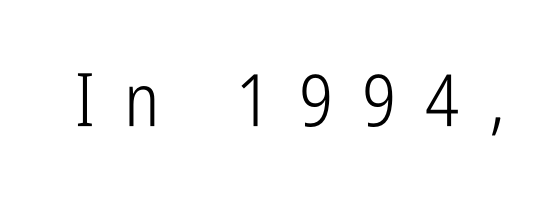
Does the type have serifs? No, each stem ends abruptly. Nobody drew a line under any word here. The tracking jumps out immediately: characters are airy and widely separated. Unlike italic type, these characters show no tilt at all. The letters advance in unequal steps, a hallmark of proportional type. Stems and bowls with no extra thickness — not bold.
